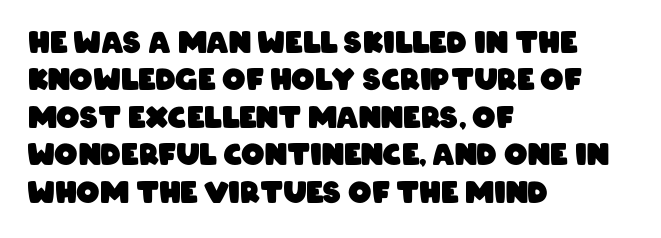
The image shows 29 px heavy, condensed sans-serif type; set left-aligned, normal line spacing (1.29x), normal letter spacing, not underlined; low stroke contrast and a large x-height.
